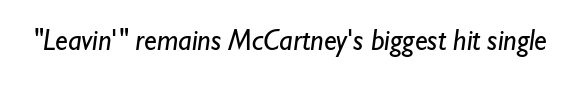
The image shows 29 px regular-weight sans-serif type; set normal letter spacing, not underlined; low stroke contrast and a small x-height.
